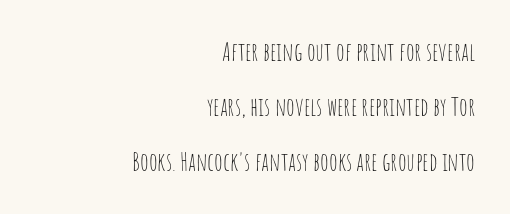
{"italic": "no", "bold": "no", "underline": "no", "align": "right", "line_spacing": "loose", "line_spacing_ratio": 2.21, "letter_spacing": "normal", "letter_spacing_em": 0.0, "glyph_px": 25}
